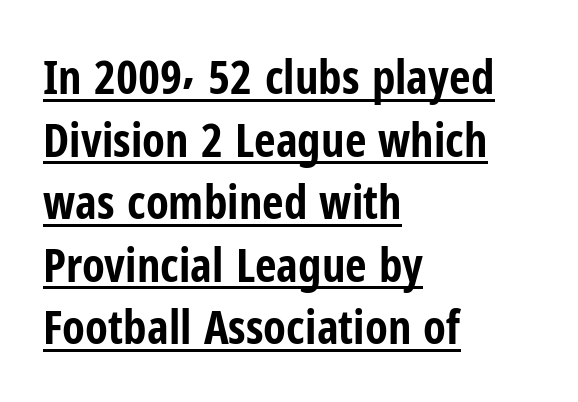
{"serif": "no", "italic": "no", "bold": "yes", "weight": "bold", "width": "condensed", "stroke_contrast": "low", "x_height": "medium", "monospaced": "no", "underline": "yes", "align": "left", "line_spacing": "normal", "line_spacing_ratio": 1.33, "letter_spacing": "normal", "letter_spacing_em": 0.0, "glyph_px": 47}
